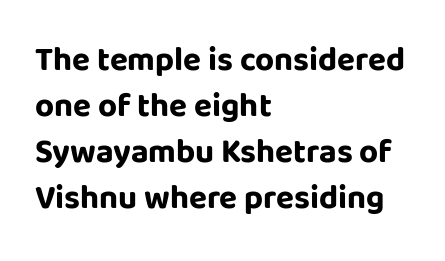
Is this a sans? Yes — the strokes have no serifs. Compared with a centered layout, this one pins lines to the left instead. The lettering holds an erect, upright posture throughout. Spacing verdict: proportional, widths tailored to each character.
